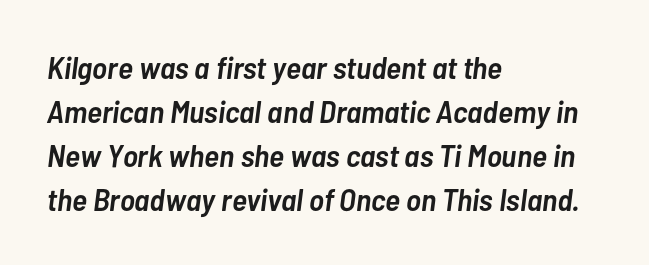
{"italic": "yes", "lean": "right", "slant_degrees": 7, "bold": "semi", "weight": "semibold", "width": "condensed", "stroke_contrast": "low", "x_height": "medium", "monospaced": "no", "underline": "no", "align": "left", "line_spacing": "normal", "line_spacing_ratio": 1.37, "letter_spacing": "normal", "letter_spacing_em": 0.0, "glyph_px": 32}
